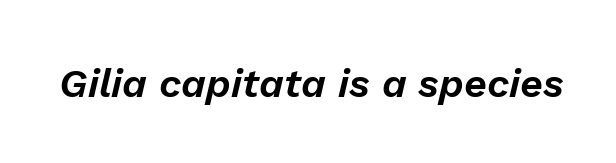
The image shows 40 px text type, italic (leaning right); set normal letter spacing, not underlined; low stroke contrast and a medium x-height.
